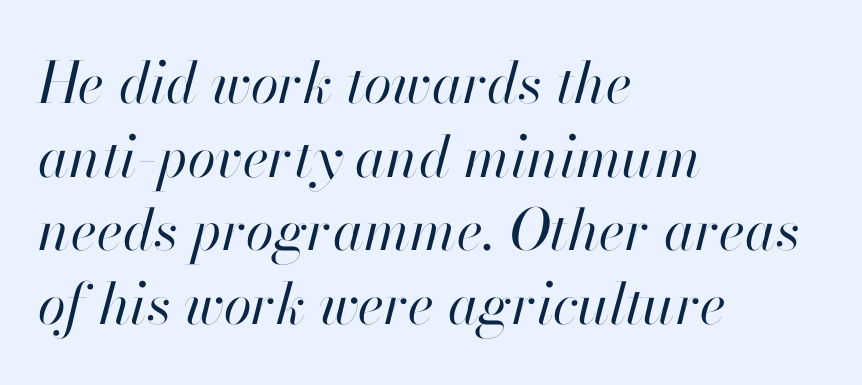
Baseline-to-baseline distance is the conventional proportion of letter height. Each word holds together tightly as a unit, with standard inter-letter gaps. The face used here is proportionally spaced, like ordinary book or web type. The typesetting does not lean heavy: it is not bold. Posture: slanted. Line starts are locked; line ends wander.
